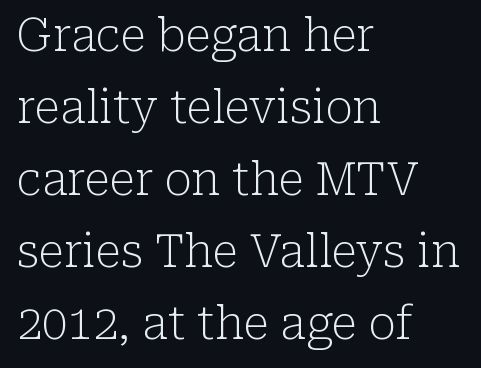
Q: Is the text bold? A: No.
Q: Is the text italic (slanted)? A: No, it is upright.
Q: Is the typeface a serif or a sans-serif typeface? A: Serif.
Q: Is the text underlined? A: No.
Q: How is the paragraph aligned? A: Left-aligned.
Q: Is the spacing between letters normal or unusually wide? A: Normal.
Q: Is the spacing between lines tight, normal or loose? A: Normal.
Q: Width (condensed, normal, or wide)? A: Normal.
Q: Stroke contrast? A: Low.
Q: x-height? A: Medium.
Q: Monospaced? A: No.
